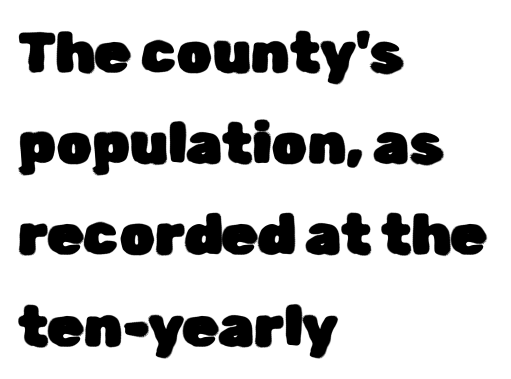
{"serif": "no", "italic": "no", "width": "normal", "stroke_contrast": "low", "x_height": "medium", "monospaced": "no", "underline": "no", "align": "left", "line_spacing": "normal", "line_spacing_ratio": 1.6, "letter_spacing": "normal", "letter_spacing_em": 0.0, "glyph_px": 57}
